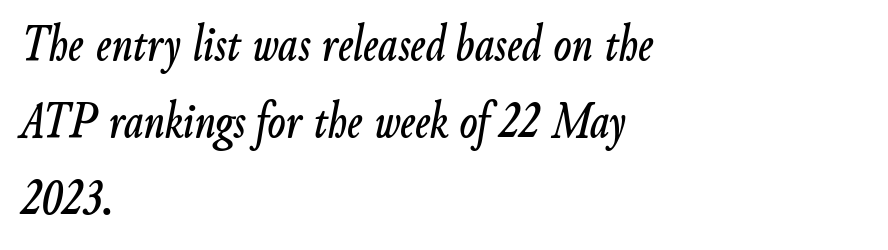
The image shows 53 px condensed type, italic (leaning right); set left-aligned, normal line spacing (1.45x), normal letter spacing, not underlined; low stroke contrast and a small x-height.
